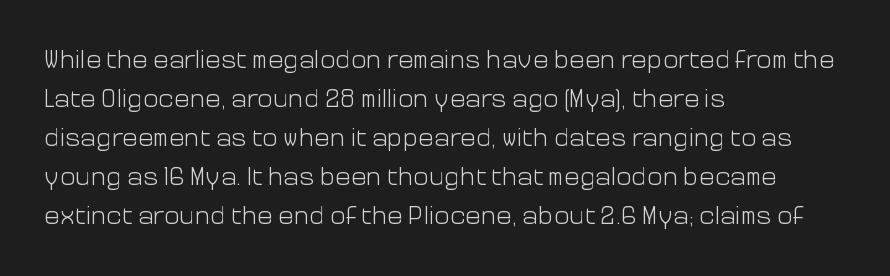
{"italic": "no", "bold": "no", "underline": "no", "align": "left", "line_spacing": "normal", "line_spacing_ratio": 1.5, "letter_spacing": "normal", "letter_spacing_em": 0.0, "glyph_px": 26}
